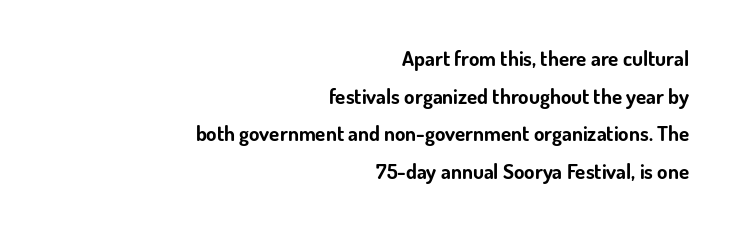
The text block is weighted toward the right margin, trailing off unevenly leftward. Short note: letters normally spaced. You'd pick this weight for a headline — it's a proper bold. Ascenders rise straight up at ninety degrees. The baseline area is clear.
